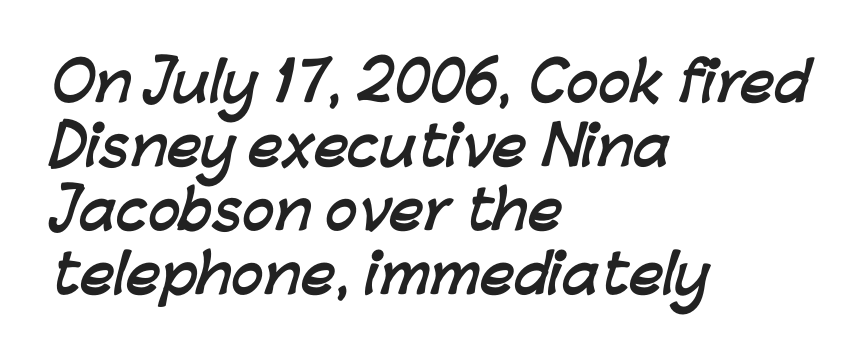
A student would call this left alignment; a typographer would say flush left, rag right. No feet cap the strokes, marking this as sans-serif type. A typesetter would call this zero additional tracking. Its strokes are broad and dark, the hallmark of bold type. The passage shown is typed in a proportional face where columns would drift.
